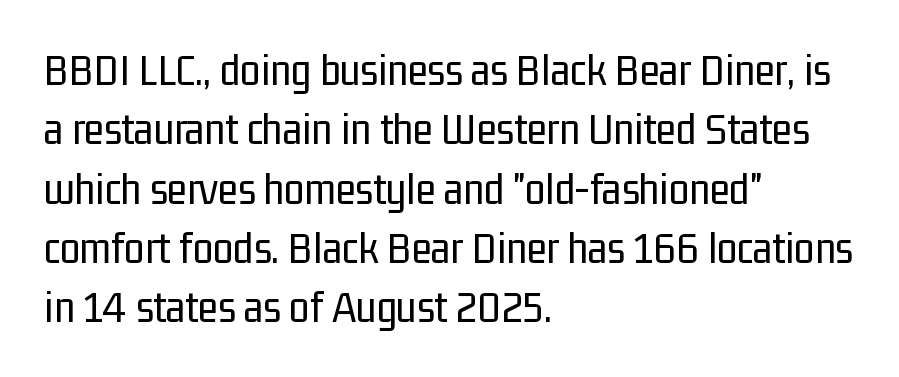
{"serif": "no", "italic": "no", "bold": "no", "weight": "regular", "width": "condensed", "stroke_contrast": "low", "x_height": "medium", "monospaced": "no", "underline": "no", "align": "left", "line_spacing": "normal", "line_spacing_ratio": 1.29, "letter_spacing": "normal", "letter_spacing_em": 0.0, "glyph_px": 46}
